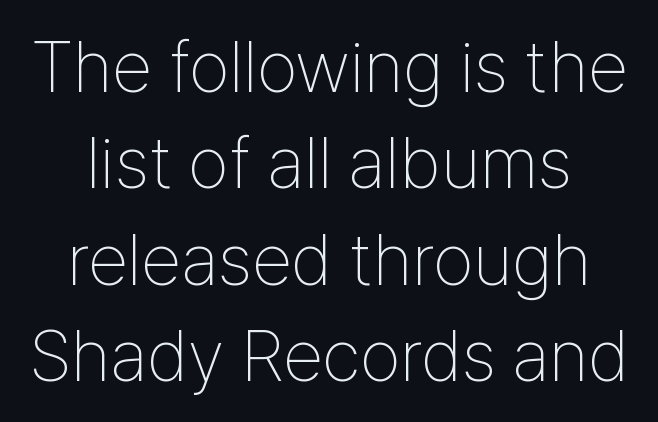
The image shows 73 px thin, condensed sans-serif type, upright; set normal line spacing (1.32x), normal letter spacing, not underlined; low stroke contrast and a medium x-height.
